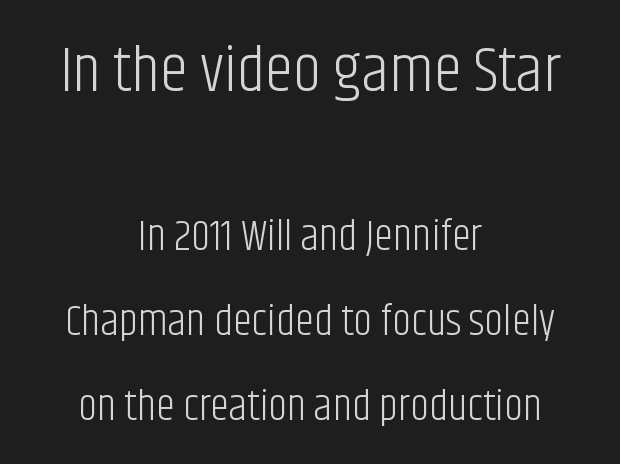
The font family rendered here belongs to the sans-serif group. Italic? Not at all — the glyphs are vertical. Alignment: centered. Short note: letters normally spaced. Widely set lines give the paragraph a tall, airy silhouette. Weight class: somewhere from thin through regular.
